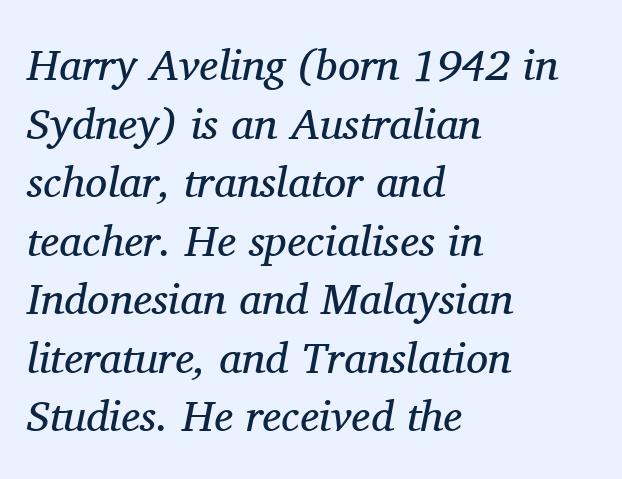
{"serif": "yes", "italic": "yes", "lean": "right", "slant_degrees": 11, "bold": "no", "weight": "regular", "width": "normal", "stroke_contrast": "medium", "x_height": "medium", "monospaced": "no", "underline": "no", "align": "left", "line_spacing": "normal", "line_spacing_ratio": 1.33, "letter_spacing": "normal", "letter_spacing_em": 0.0, "glyph_px": 44}
